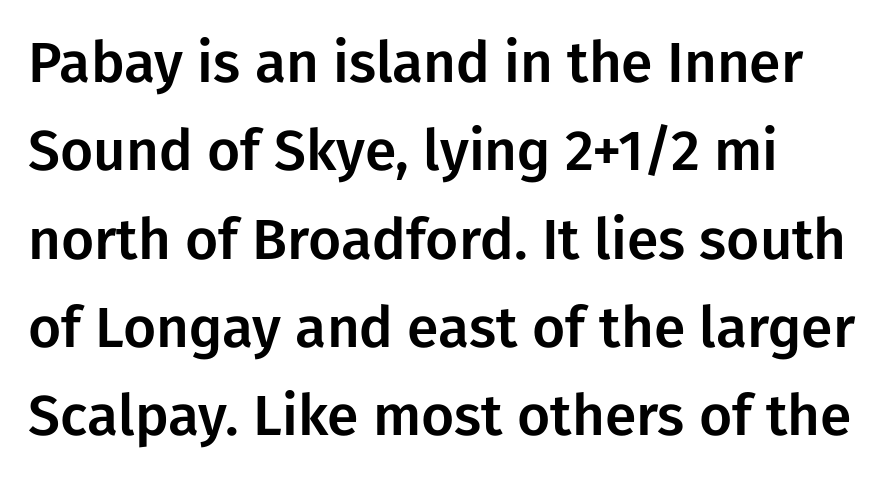
{"serif": "no", "italic": "no", "width": "normal", "stroke_contrast": "low", "x_height": "medium", "monospaced": "no", "underline": "no", "line_spacing": "normal", "line_spacing_ratio": 1.55, "letter_spacing": "normal", "letter_spacing_em": 0.0, "glyph_px": 57}
